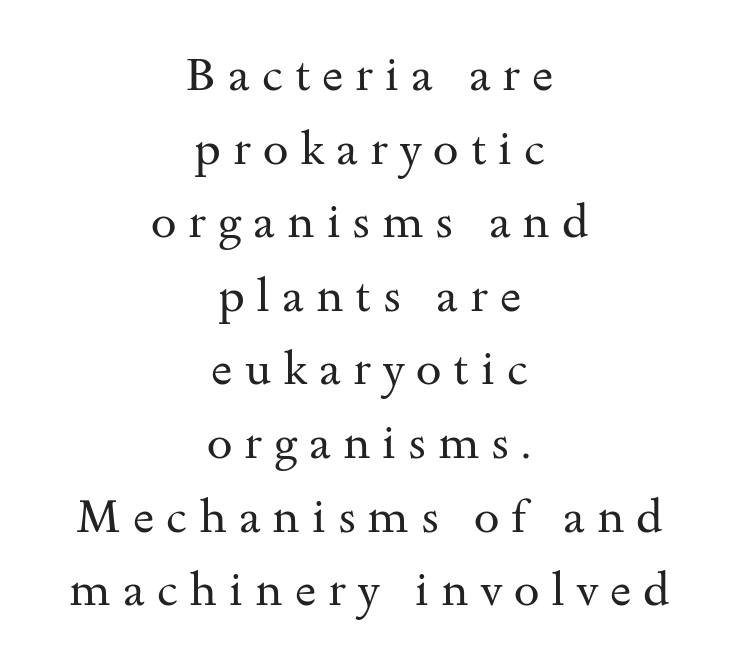
The image shows 46 px regular-weight, wide serif type, upright; set centered, normal line spacing (1.6x), unusually wide letter spacing (+0.26 em), not underlined; medium stroke contrast and a small x-height.
